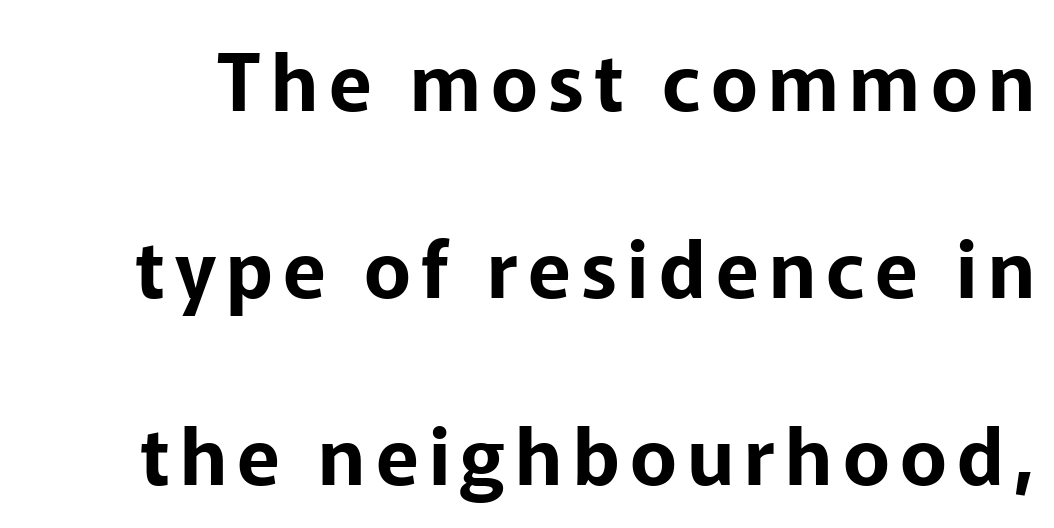
{"serif": "no", "italic": "no", "width": "normal", "stroke_contrast": "low", "x_height": "medium", "monospaced": "no", "underline": "no", "line_spacing": "loose", "line_spacing_ratio": 2.37, "glyph_px": 79}
